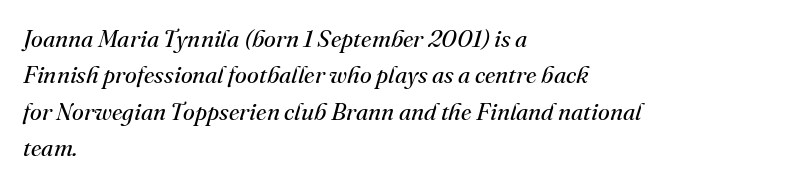
If you drew a ruler down the left edge, every line would touch it. Look at the tracking — it's just the regular setting, nothing added. No word sits above an underline. Stems and bowls with no extra thickness — not bold.
